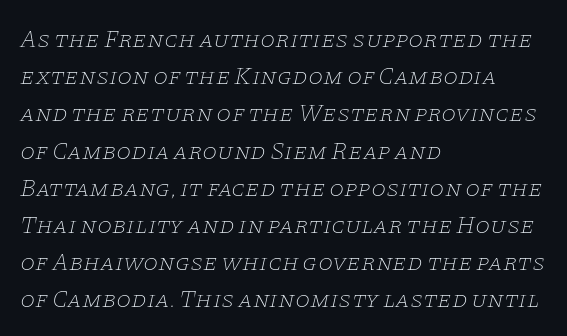
The image shows 24 px text type, italic (leaning right); set left-aligned, normal line spacing (1.55x), normal letter spacing, not underlined.
